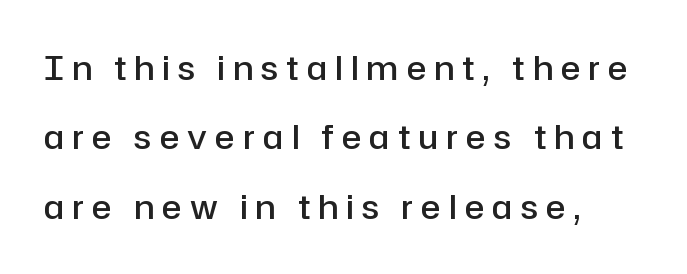
Q: Is the text bold? A: Semi-bold.
Q: Is the text italic (slanted)? A: No, it is upright.
Q: Is the typeface a serif or a sans-serif typeface? A: Sans-serif.
Q: Is the text underlined? A: No.
Q: How is the paragraph aligned? A: Left-aligned.
Q: Is the spacing between letters normal or unusually wide? A: Unusually wide.
Q: Is the spacing between lines tight, normal or loose? A: Loose.
Q: Width (condensed, normal, or wide)? A: Normal.
Q: Stroke contrast? A: Low.
Q: x-height? A: Medium.
Q: Monospaced? A: No.
